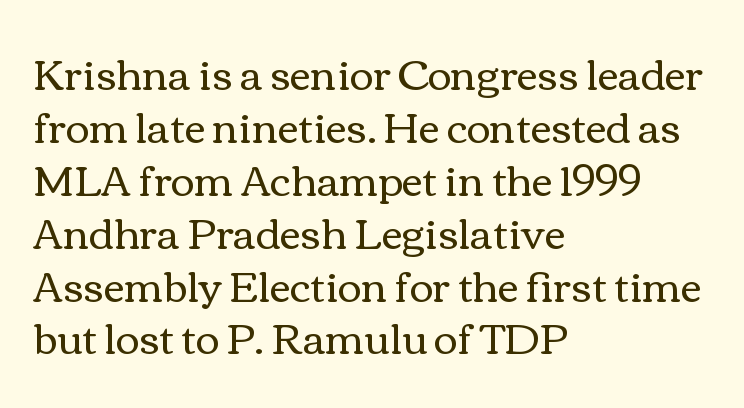
{"italic": "no", "bold": "no", "weight": "regular", "width": "wide", "stroke_contrast": "medium", "x_height": "medium", "monospaced": "no", "underline": "no", "align": "left", "line_spacing": "normal", "line_spacing_ratio": 1.29, "letter_spacing": "normal", "letter_spacing_em": 0.0, "glyph_px": 41}
